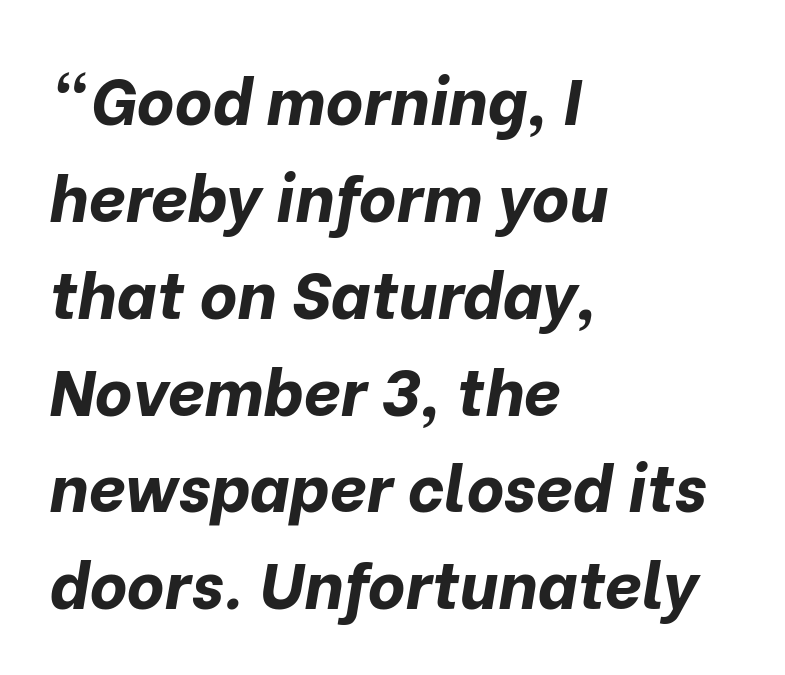
Stroke thickness is high; the sample reads as a true bold. Reading down the column, the eye jumps a familiar distance to each next line. Horizontal alignment here is leftward, the default for most running prose. The space beneath each line is pristine and unruled. What stands out about the letter spacing? Nothing — it is the standard amount.
